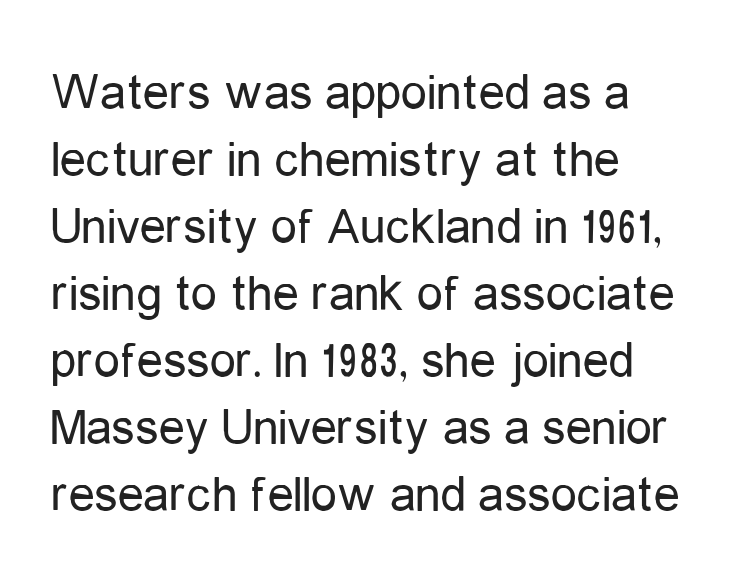
Q: Is the text bold? A: No.
Q: Is the text italic (slanted)? A: No, it is upright.
Q: Is the typeface a serif or a sans-serif typeface? A: Sans-serif.
Q: Is the text underlined? A: No.
Q: How is the paragraph aligned? A: Left-aligned.
Q: Is the spacing between letters normal or unusually wide? A: Normal.
Q: Is the spacing between lines tight, normal or loose? A: Normal.
Q: Width (condensed, normal, or wide)? A: Condensed.
Q: Stroke contrast? A: Low.
Q: x-height? A: Medium.
Q: Monospaced? A: No.
